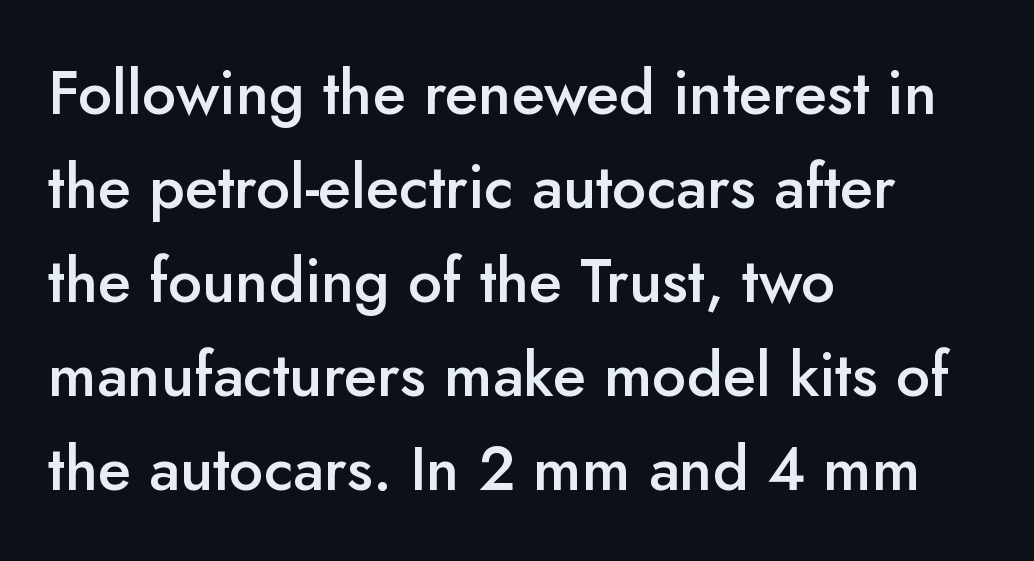
The image shows 61 px semibold sans-serif type, upright; set left-aligned, normal line spacing (1.54x), normal letter spacing, not underlined; low stroke contrast and a small x-height.
